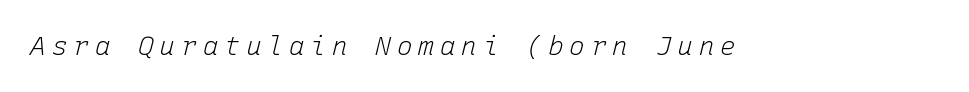
The image shows 26 px text type, italic (leaning right); set unusually wide letter spacing (+0.23 em), not underlined.
